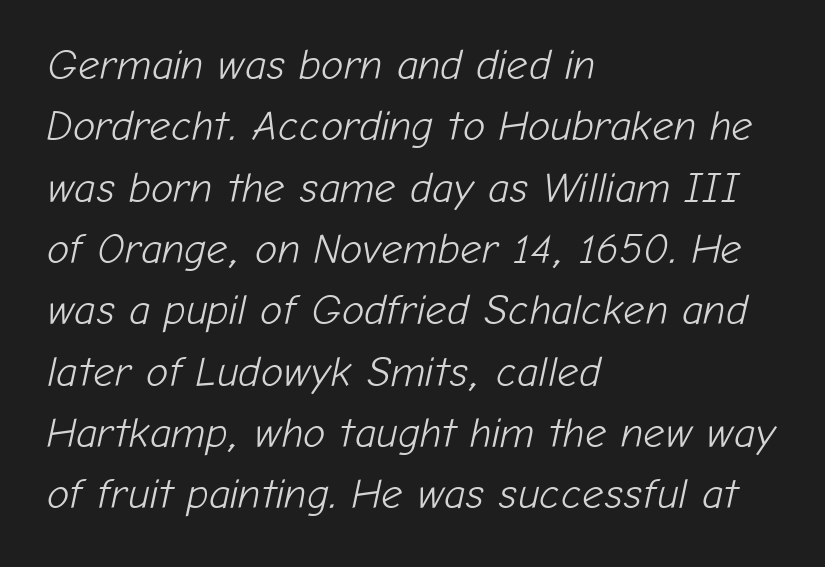
{"italic": "yes", "lean": "right", "slant_degrees": 12, "bold": "no", "weight": "light", "width": "normal", "stroke_contrast": "low", "x_height": "medium", "monospaced": "no", "underline": "no", "align": "left", "line_spacing": "normal", "line_spacing_ratio": 1.46, "letter_spacing": "normal", "letter_spacing_em": 0.0, "glyph_px": 42}
